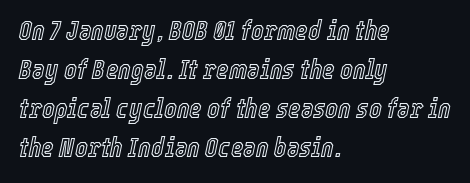
Q: Is the text italic (slanted)? A: Yes, it leans right by about 12 degrees.
Q: Is the text underlined? A: No.
Q: How is the paragraph aligned? A: Left-aligned.
Q: Is the spacing between letters normal or unusually wide? A: Normal.
Q: Is the spacing between lines tight, normal or loose? A: Normal.
